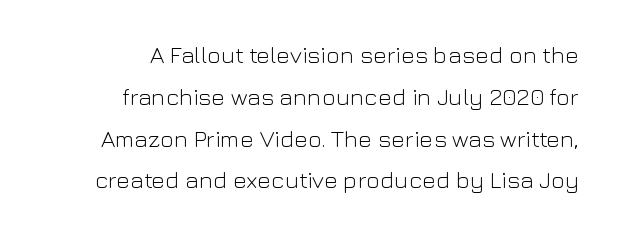
Q: Is the text bold? A: No.
Q: Is the text italic (slanted)? A: No, it is upright.
Q: Is the text underlined? A: No.
Q: How is the paragraph aligned? A: Right-aligned.
Q: Is the spacing between letters normal or unusually wide? A: Normal.
